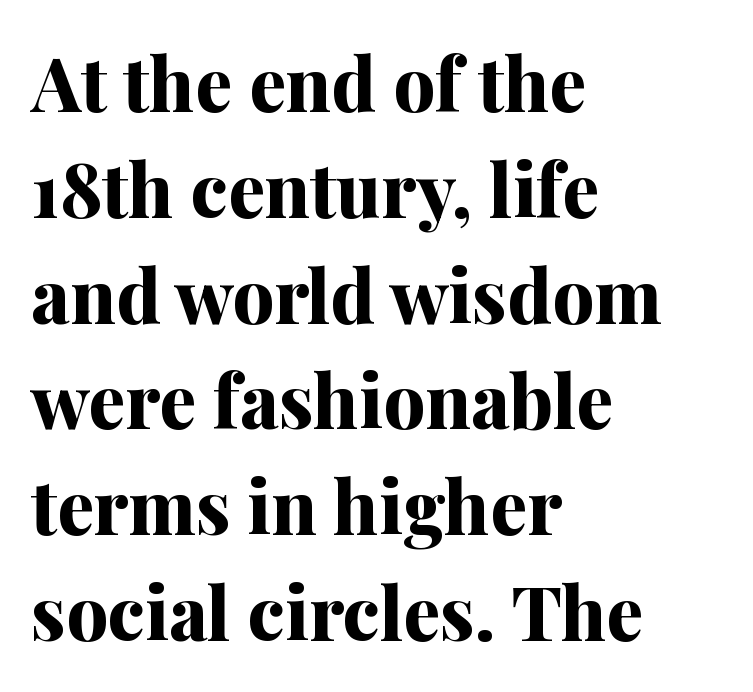
Q: Is the text bold? A: Yes.
Q: Is the text italic (slanted)? A: No, it is upright.
Q: Is the typeface a serif or a sans-serif typeface? A: Serif.
Q: Is the text underlined? A: No.
Q: How is the paragraph aligned? A: Left-aligned.
Q: Is the spacing between letters normal or unusually wide? A: Normal.
Q: Is the spacing between lines tight, normal or loose? A: Normal.
Q: Width (condensed, normal, or wide)? A: Normal.
Q: Stroke contrast? A: Medium.
Q: x-height? A: Medium.
Q: Monospaced? A: No.
